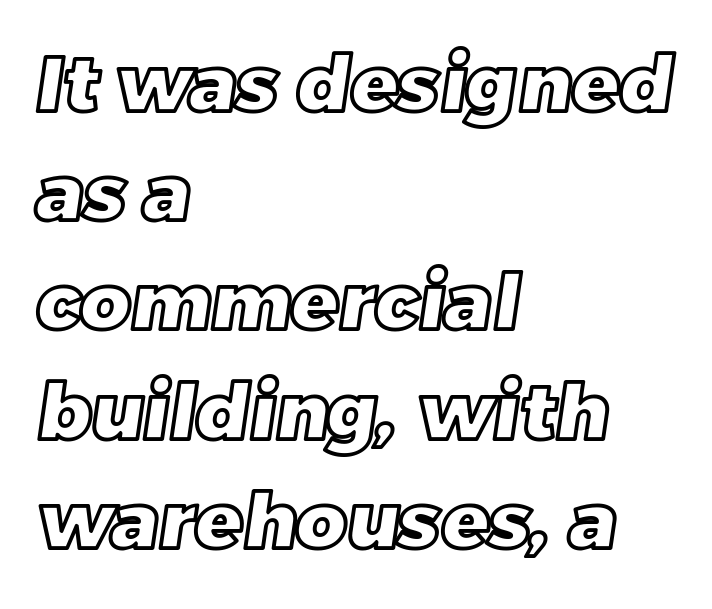
{"width": "normal", "x_height": "large", "monospaced": "no", "underline": "no", "align": "left", "line_spacing": "normal", "line_spacing_ratio": 1.4, "letter_spacing": "normal", "letter_spacing_em": 0.0, "glyph_px": 78}
